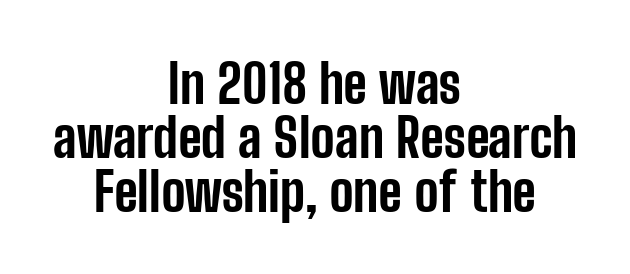
{"serif": "no", "italic": "no", "bold": "yes", "weight": "bold", "width": "condensed", "stroke_contrast": "low", "x_height": "medium", "monospaced": "no", "underline": "no", "align": "center", "line_spacing": "tight", "line_spacing_ratio": 1.0, "letter_spacing": "normal", "letter_spacing_em": 0.0, "glyph_px": 54}
